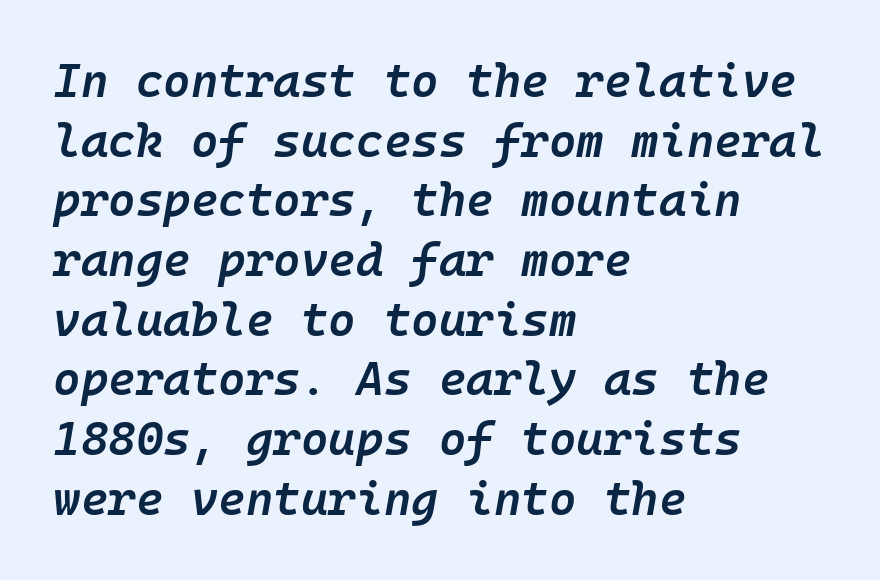
{"italic": "yes", "lean": "right", "slant_degrees": 10, "bold": "semi", "weight": "semibold", "width": "normal", "stroke_contrast": "low", "x_height": "medium", "underline": "no", "align": "left", "line_spacing": "normal", "line_spacing_ratio": 1.27, "letter_spacing": "normal", "letter_spacing_em": 0.0, "glyph_px": 47}
